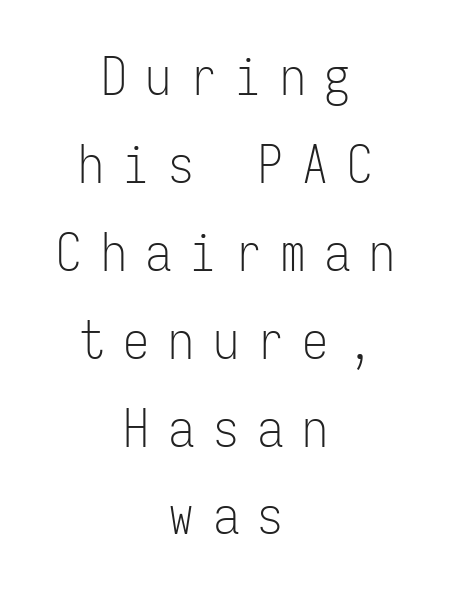
Q: Is the text bold? A: No.
Q: Is the text italic (slanted)? A: No, it is upright.
Q: Is the typeface a serif or a sans-serif typeface? A: Sans-serif.
Q: Is the text underlined? A: No.
Q: How is the paragraph aligned? A: Centered.
Q: Is the spacing between letters normal or unusually wide? A: Unusually wide.
Q: Is the spacing between lines tight, normal or loose? A: Normal.
Q: Width (condensed, normal, or wide)? A: Condensed.
Q: Stroke contrast? A: Low.
Q: x-height? A: Medium.
Q: Monospaced? A: Yes.
